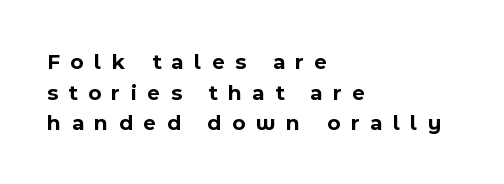
{"italic": "no", "bold": "yes", "underline": "no", "align": "left", "line_spacing": "normal", "line_spacing_ratio": 1.39, "letter_spacing": "wide", "letter_spacing_em": 0.48, "glyph_px": 22}
